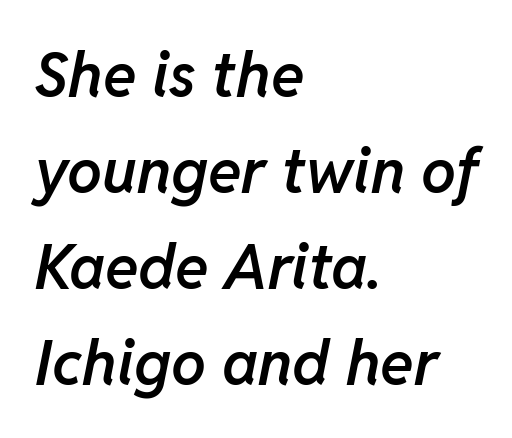
Here the glyphs are tracked normally, forming tight word shapes. Words float on clear page, feet unadorned. Quick note: italic. Students, this is semibold: more ink than regular, less than bold. What's the leading like? Ordinary, nothing unusual.
